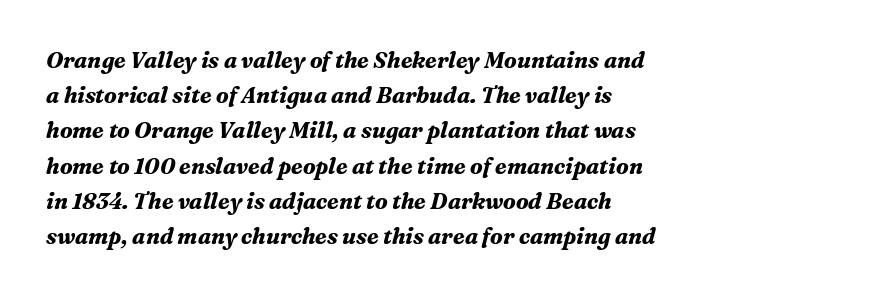
{"italic": "yes", "lean": "right", "slant_degrees": 16, "bold": "yes", "underline": "no", "align": "left", "line_spacing": "normal", "line_spacing_ratio": 1.6, "letter_spacing": "normal", "letter_spacing_em": 0.0, "glyph_px": 22}
